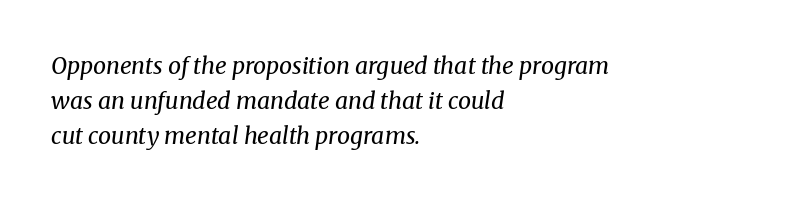
The face looks like a standard text weight, possibly lighter. It's the slanting kind of type. Where is the straight margin? On the left. Plain, unruled lines of type. Horizontal bands of white between lines are of average thickness. Compared with typical body copy, the letter spacing here is the same.
